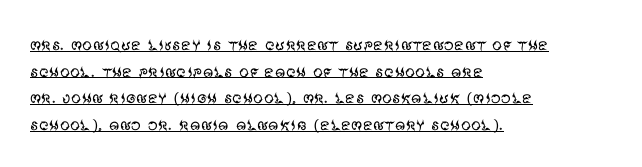
Q: Is the text bold? A: No.
Q: Is the text italic (slanted)? A: No, it is upright.
Q: Is the text underlined? A: Yes.
Q: How is the paragraph aligned? A: Left-aligned.
Q: Is the spacing between letters normal or unusually wide? A: Normal.
Q: Is the spacing between lines tight, normal or loose? A: Normal.
